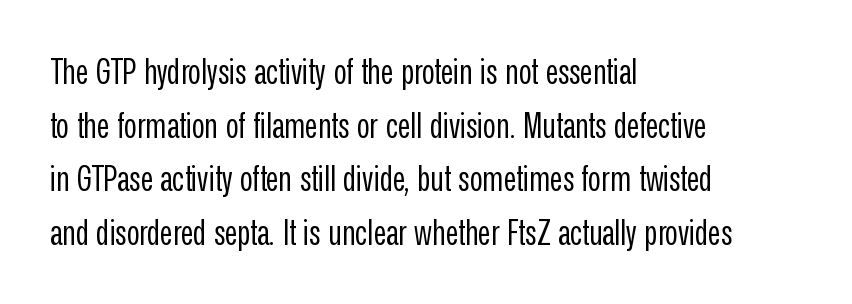
Is the type heavy? It reads as light-to-regular instead. Underline: absent. Here the designer chose a conventional face with non-uniform glyph widths. Regular leading.
